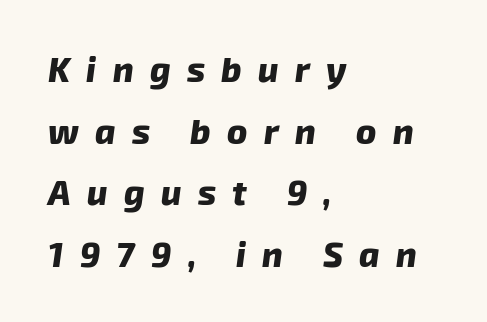
Horizontally, the lines are justified to the leading edge only. Check the space under the baseline: it is left empty. Do the characters align in a grid? No, the font is proportional. Tracking here is generous; glyphs stand well apart from one another. There's an unmistakable incline to the writing here.
